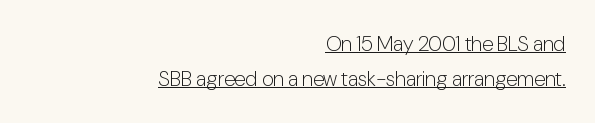
Q: Is the text bold? A: No.
Q: Is the text italic (slanted)? A: No, it is upright.
Q: Is the text underlined? A: Yes.
Q: How is the paragraph aligned? A: Right-aligned.
Q: Is the spacing between letters normal or unusually wide? A: Normal.
Q: Is the spacing between lines tight, normal or loose? A: Normal.
